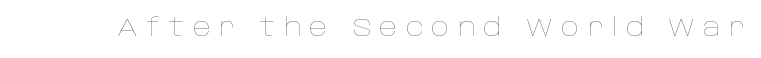
Q: Is the text bold? A: No.
Q: Is the text italic (slanted)? A: No, it is upright.
Q: Is the text underlined? A: No.
Q: Is the spacing between letters normal or unusually wide? A: Unusually wide.
